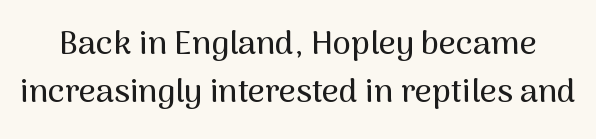
Q: Is the text italic (slanted)? A: No, it is upright.
Q: Is the typeface a serif or a sans-serif typeface? A: Sans-serif.
Q: Is the text underlined? A: No.
Q: Is the spacing between letters normal or unusually wide? A: Normal.
Q: Is the spacing between lines tight, normal or loose? A: Normal.
Q: Width (condensed, normal, or wide)? A: Normal.
Q: Stroke contrast? A: Medium.
Q: x-height? A: Medium.
Q: Monospaced? A: No.
